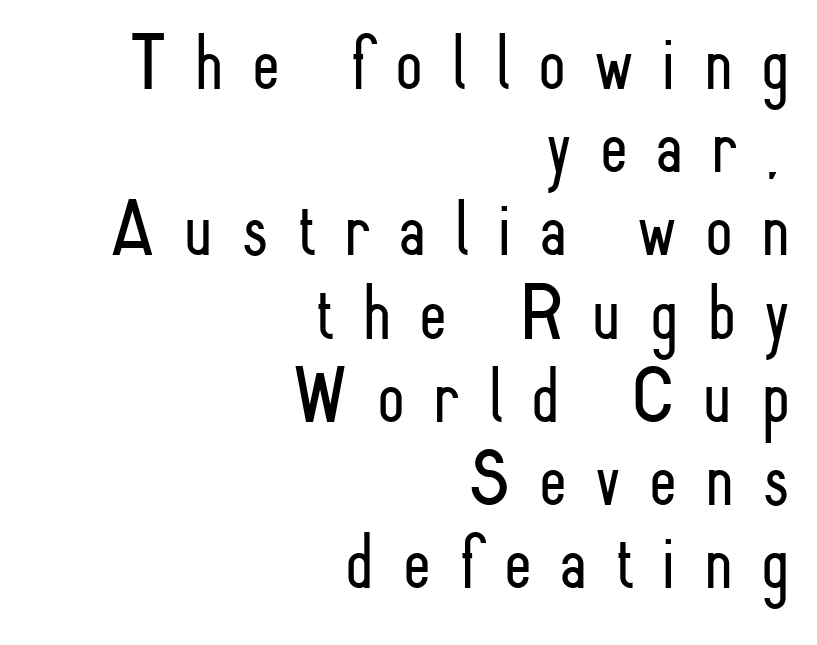
{"serif": "no", "italic": "no", "bold": "no", "weight": "light", "width": "condensed", "stroke_contrast": "low", "x_height": "small", "monospaced": "no", "underline": "no", "align": "right", "line_spacing": "tight", "line_spacing_ratio": 1.04, "letter_spacing": "wide", "letter_spacing_em": 0.35, "glyph_px": 80}
